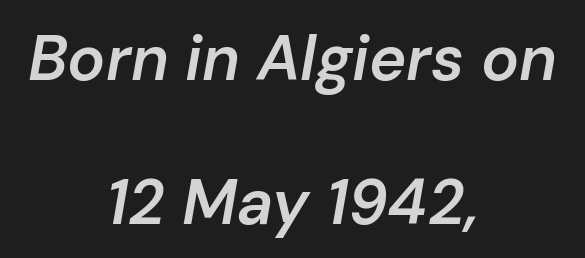
{"italic": "yes", "lean": "right", "slant_degrees": 10, "bold": "semi", "weight": "semibold", "width": "normal", "stroke_contrast": "low", "x_height": "medium", "monospaced": "no", "underline": "no", "align": "center", "line_spacing": "loose", "line_spacing_ratio": 2.28, "letter_spacing": "normal", "letter_spacing_em": 0.0, "glyph_px": 63}
